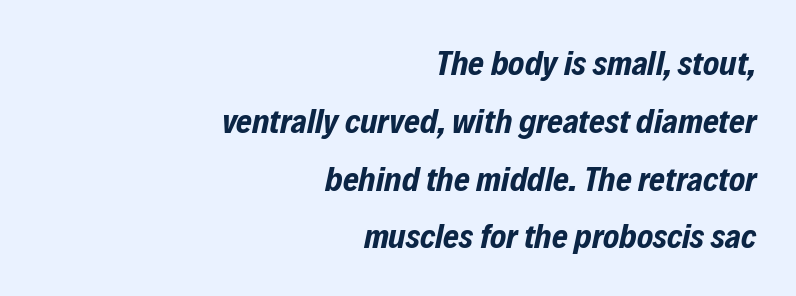
Letters rest on an invisible, unmarked baseline. Notice how descenders clear the ascenders below comfortably — that's standard leading. There is no visible air inserted between adjacent glyphs. You can tell it's italic because the verticals aren't actually vertical.
